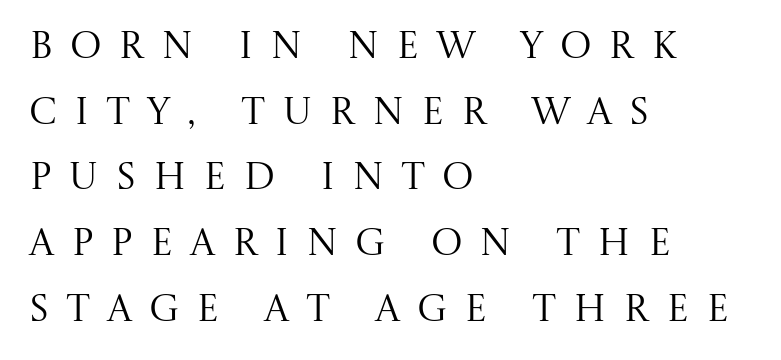
The image shows 38 px regular-weight serif type, upright; set left-aligned, line spacing 1.73x, unusually wide letter spacing (+0.44 em), not underlined; medium stroke contrast and a large x-height.
